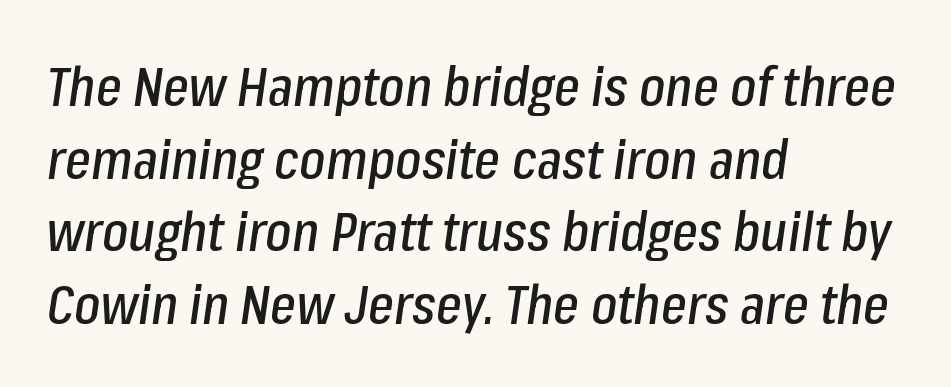
Q: Is the text italic (slanted)? A: Yes, it leans right by about 8 degrees.
Q: Is the text underlined? A: No.
Q: How is the paragraph aligned? A: Left-aligned.
Q: Is the spacing between letters normal or unusually wide? A: Normal.
Q: Is the spacing between lines tight, normal or loose? A: Normal.
Q: Width (condensed, normal, or wide)? A: Condensed.
Q: Stroke contrast? A: Low.
Q: x-height? A: Medium.
Q: Monospaced? A: No.
